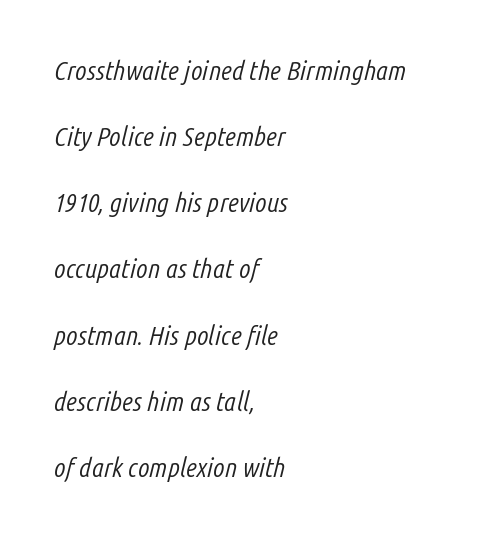
Heft: none added — not bold. Short and long lines alike share a common starting point at left. Only glyphs here, with clear space below each row. The type is set solid horizontally, with unmodified tracking. Italic? Definitely — the glyphs are oblique.
